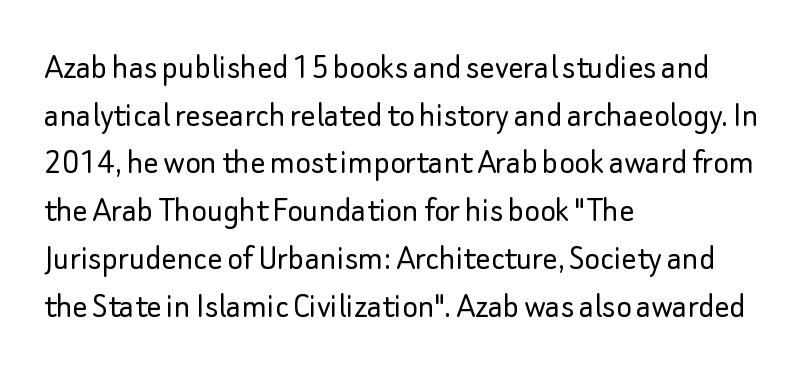
{"serif": "no", "italic": "no", "bold": "no", "weight": "light", "width": "normal", "stroke_contrast": "low", "x_height": "small", "monospaced": "no", "underline": "no", "align": "left", "line_spacing": "normal", "line_spacing_ratio": 1.29, "letter_spacing": "normal", "letter_spacing_em": 0.0, "glyph_px": 37}
